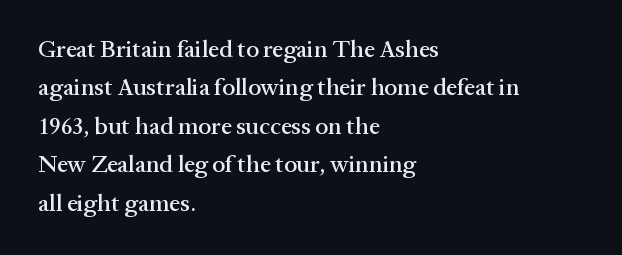
The image shows 24 px text type, upright; set left-aligned, normal line spacing (1.6x), normal letter spacing, not underlined.
